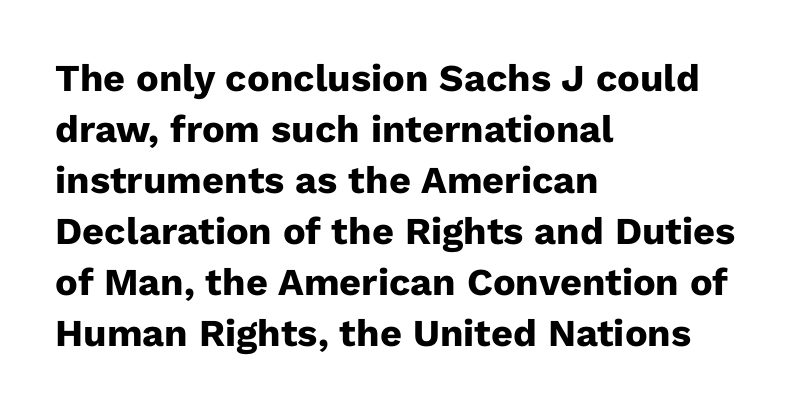
{"serif": "no", "italic": "no", "bold": "yes", "weight": "heavy", "width": "normal", "stroke_contrast": "low", "x_height": "medium", "monospaced": "no", "underline": "no", "align": "left", "line_spacing": "normal", "line_spacing_ratio": 1.34, "letter_spacing": "normal", "letter_spacing_em": 0.0, "glyph_px": 38}
